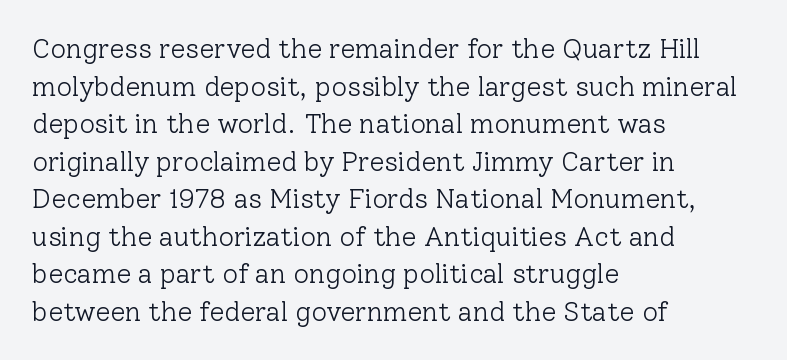
Q: Is the text bold? A: No.
Q: Is the text italic (slanted)? A: No, it is upright.
Q: Is the text underlined? A: No.
Q: How is the paragraph aligned? A: Left-aligned.
Q: Is the spacing between letters normal or unusually wide? A: Normal.
Q: Is the spacing between lines tight, normal or loose? A: Normal.
